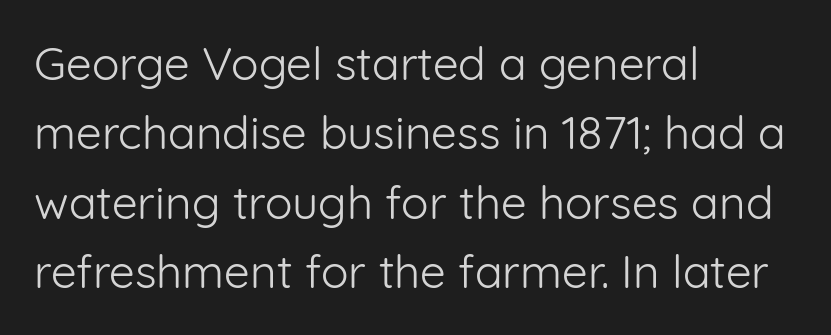
{"serif": "no", "italic": "no", "bold": "no", "weight": "light", "width": "normal", "stroke_contrast": "low", "x_height": "medium", "monospaced": "no", "underline": "no", "align": "left", "line_spacing": "normal", "line_spacing_ratio": 1.51, "letter_spacing": "normal", "letter_spacing_em": 0.0, "glyph_px": 46}
